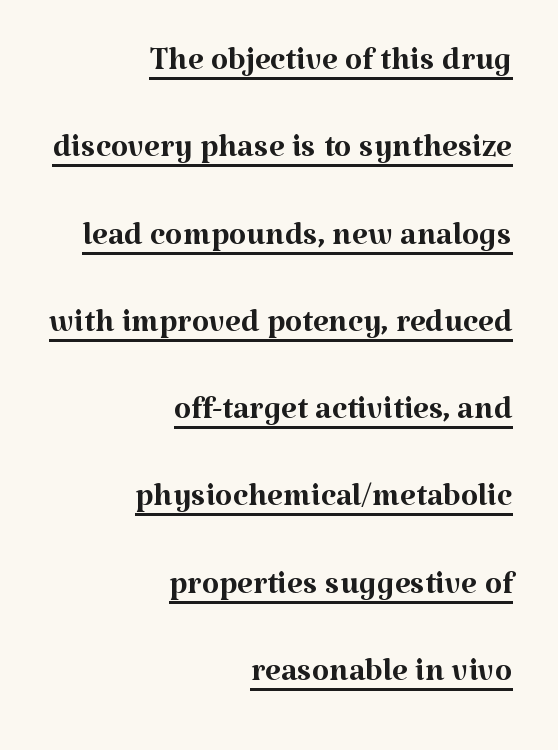
Q: Is the text bold? A: No.
Q: Is the text italic (slanted)? A: No, it is upright.
Q: Is the typeface a serif or a sans-serif typeface? A: Serif.
Q: Is the text underlined? A: Yes.
Q: How is the paragraph aligned? A: Right-aligned.
Q: Is the spacing between letters normal or unusually wide? A: Normal.
Q: Is the spacing between lines tight, normal or loose? A: Loose.
Q: Width (condensed, normal, or wide)? A: Normal.
Q: Stroke contrast? A: Medium.
Q: x-height? A: Medium.
Q: Monospaced? A: No.
